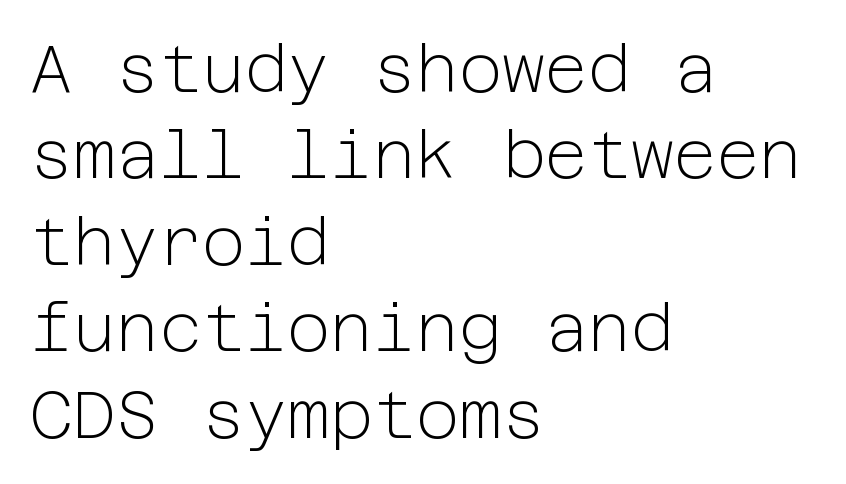
Q: Is the text bold? A: No.
Q: Is the text italic (slanted)? A: No, it is upright.
Q: Is the typeface a serif or a sans-serif typeface? A: Sans-serif.
Q: Is the text underlined? A: No.
Q: How is the paragraph aligned? A: Left-aligned.
Q: Is the spacing between letters normal or unusually wide? A: Normal.
Q: Is the spacing between lines tight, normal or loose? A: Normal.
Q: Width (condensed, normal, or wide)? A: Normal.
Q: Stroke contrast? A: Low.
Q: x-height? A: Medium.
